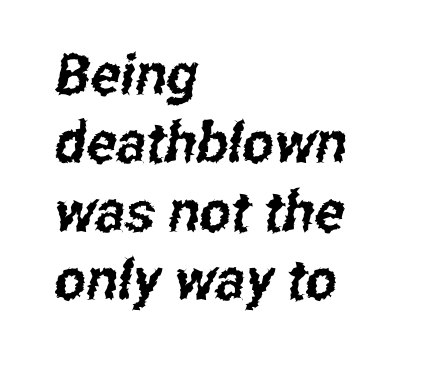
{"serif": "no", "width": "condensed", "stroke_contrast": "low", "x_height": "medium", "monospaced": "no", "underline": "no", "align": "left", "line_spacing_ratio": 1.22, "letter_spacing": "normal", "letter_spacing_em": 0.0, "glyph_px": 56}
